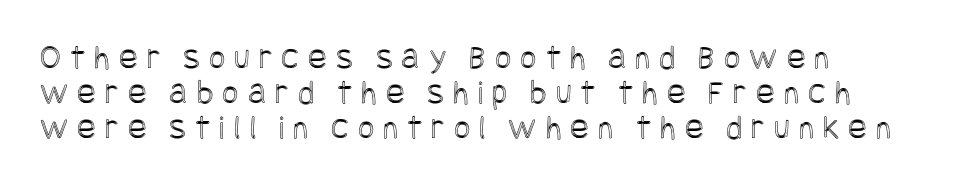
The rendering anchors every line to the left-hand side. Successive baselines arrive quickly, one right under another. Nobody drew a line under any word here. Words appear elongated and porous because spacing is wide.
